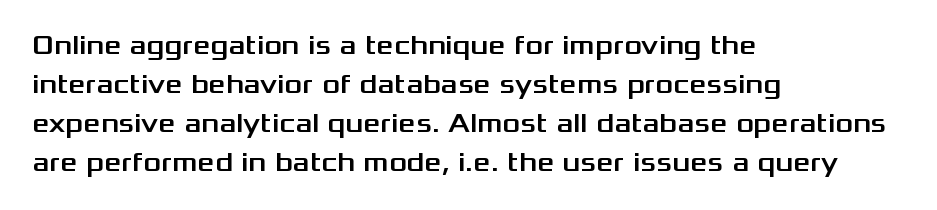
The image shows 27 px text type, upright; set left-aligned, normal line spacing (1.45x), normal letter spacing, not underlined.
